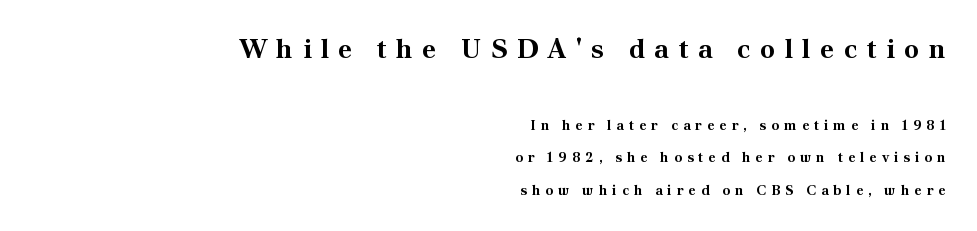
The image shows 27 px bold type, upright; set right-aligned, loose line spacing (2.33x), unusually wide letter spacing (+0.35 em), not underlined; the first (top) block is 1.93x larger.
